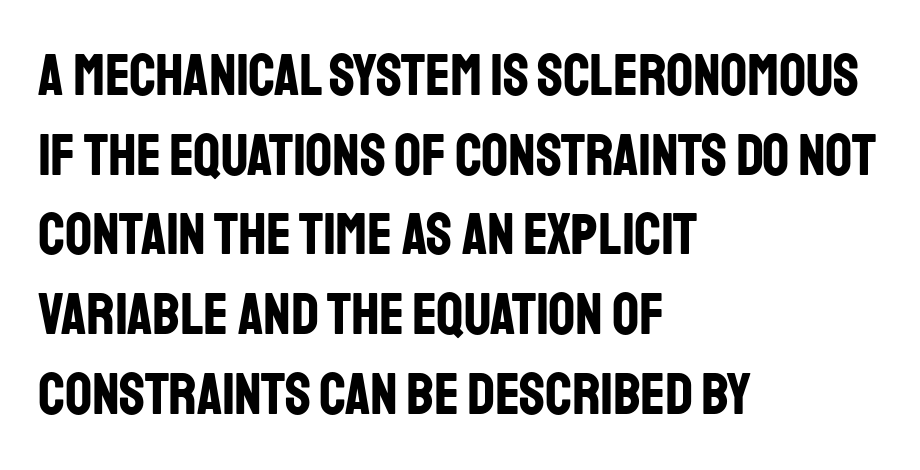
{"serif": "no", "italic": "no", "bold": "yes", "weight": "bold", "width": "condensed", "stroke_contrast": "low", "x_height": "large", "monospaced": "no", "underline": "no", "align": "left", "line_spacing": "normal", "line_spacing_ratio": 1.35, "letter_spacing": "normal", "letter_spacing_em": 0.0, "glyph_px": 59}
